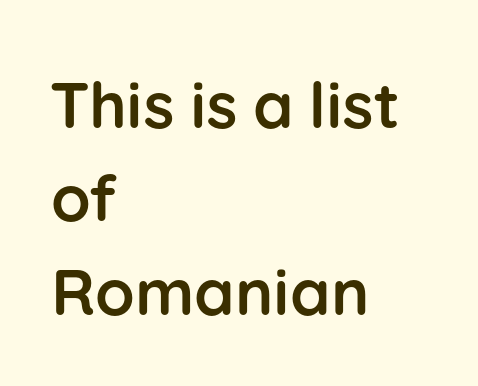
{"serif": "no", "italic": "no", "bold": "yes", "weight": "semibold", "width": "normal", "stroke_contrast": "low", "x_height": "medium", "monospaced": "no", "underline": "no", "align": "left", "line_spacing": "normal", "line_spacing_ratio": 1.46, "letter_spacing": "normal", "letter_spacing_em": 0.0, "glyph_px": 64}
